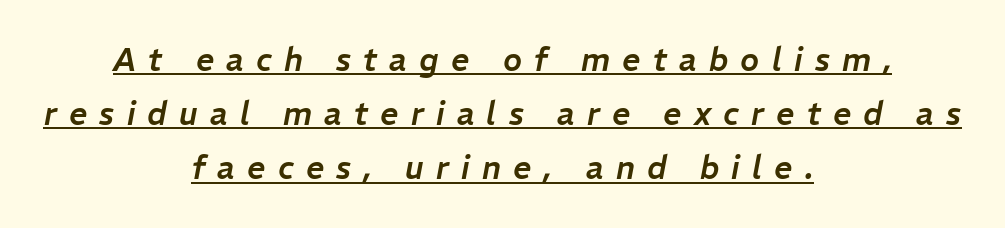
{"italic": "yes", "lean": "right", "slant_degrees": 11, "width": "normal", "stroke_contrast": "low", "x_height": "medium", "monospaced": "no", "underline": "yes", "align": "center", "line_spacing": "normal", "line_spacing_ratio": 1.69, "letter_spacing": "wide", "letter_spacing_em": 0.38, "glyph_px": 32}
